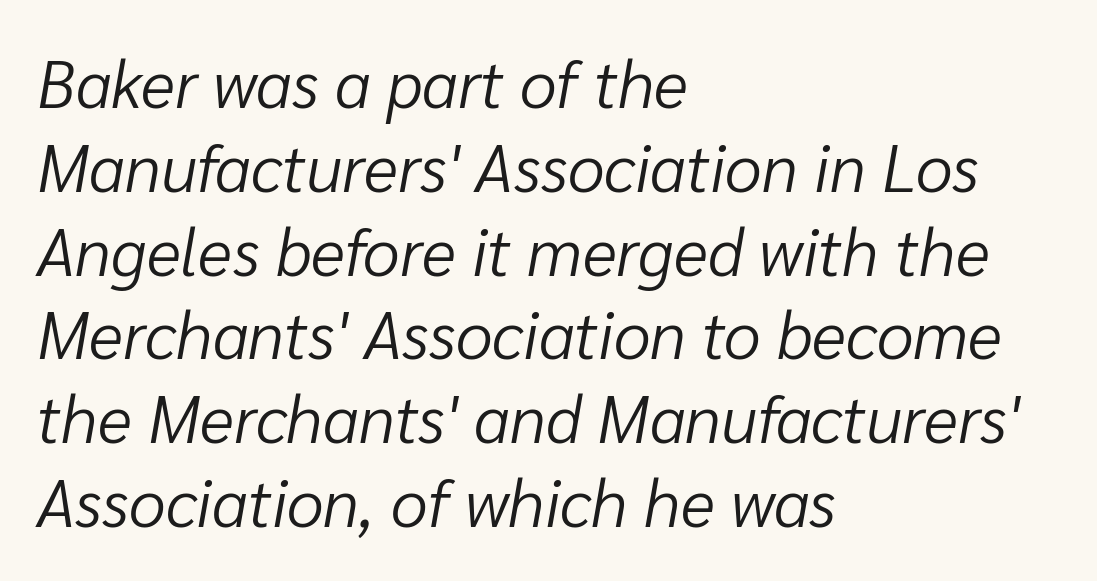
Students, note that the glyphs here touch the page at normal intervals. Here the designer chose a conventional face with non-uniform glyph widths. The zone under the glyphs is completely vacant. The rows are spaced the way most documents space them.
